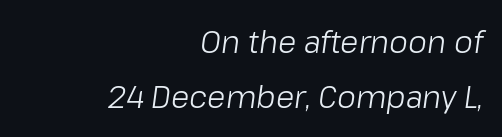
The image shows 30 px light type, italic (leaning right); set right-aligned, line spacing 1.82x, normal letter spacing, not underlined; low stroke contrast and a medium x-height.
